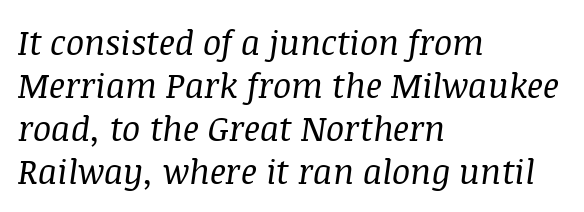
This sample has the flowing, uneven cadence of proportional lettering. The lettering tilts uniformly, giving the passage an italic look. Notice how descenders clear the ascenders below comfortably — that's standard leading. These lines keep a tight, regular rhythm from letter to letter. Letters have the restrained weight of plain body copy at most. Typeset ragged right — the left edge is the straight one.
